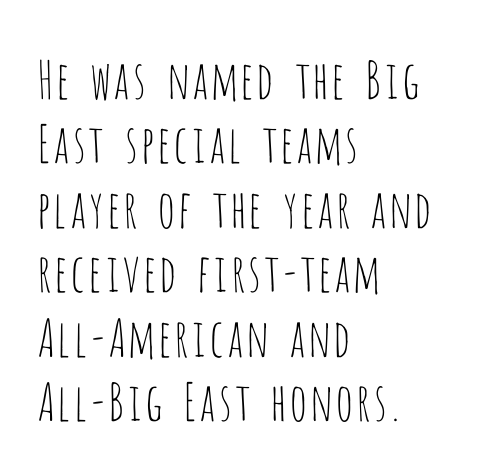
The image shows 52 px thin, condensed sans-serif type, upright; set left-aligned, line spacing 1.24x, normal letter spacing, not underlined; low stroke contrast and a large x-height.
